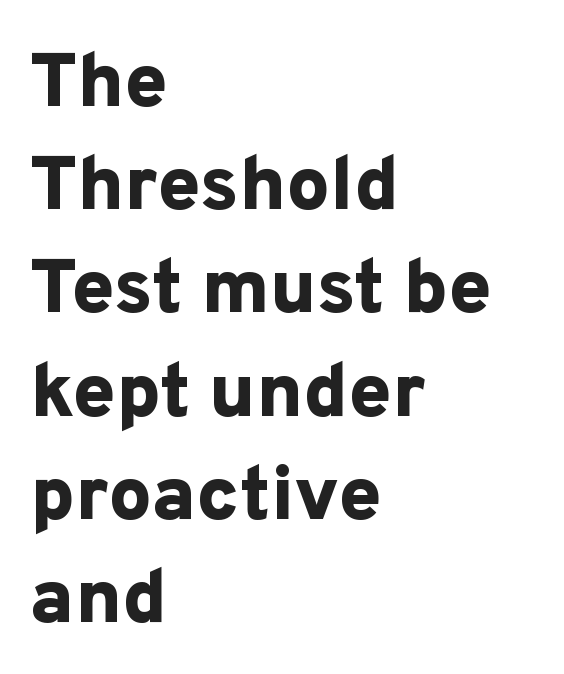
Q: Is the text bold? A: Yes.
Q: Is the text italic (slanted)? A: No, it is upright.
Q: Is the typeface a serif or a sans-serif typeface? A: Sans-serif.
Q: Is the text underlined? A: No.
Q: How is the paragraph aligned? A: Left-aligned.
Q: Is the spacing between letters normal or unusually wide? A: Normal.
Q: Is the spacing between lines tight, normal or loose? A: Normal.
Q: Width (condensed, normal, or wide)? A: Normal.
Q: Stroke contrast? A: Low.
Q: x-height? A: Medium.
Q: Monospaced? A: No.
